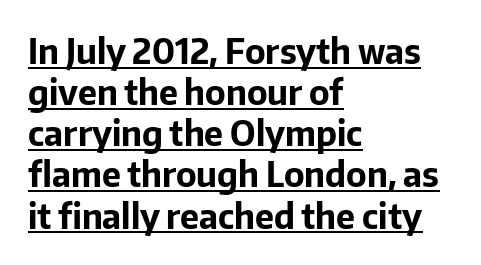
Tracking here is standard; glyphs follow each other at the usual distance. These lines are rendered in a variable-pitch font. Line beginnings align vertically; line endings do not. The letters are bold, with thick, heavy strokes. The typesetter has applied underlining to the passage shown.
